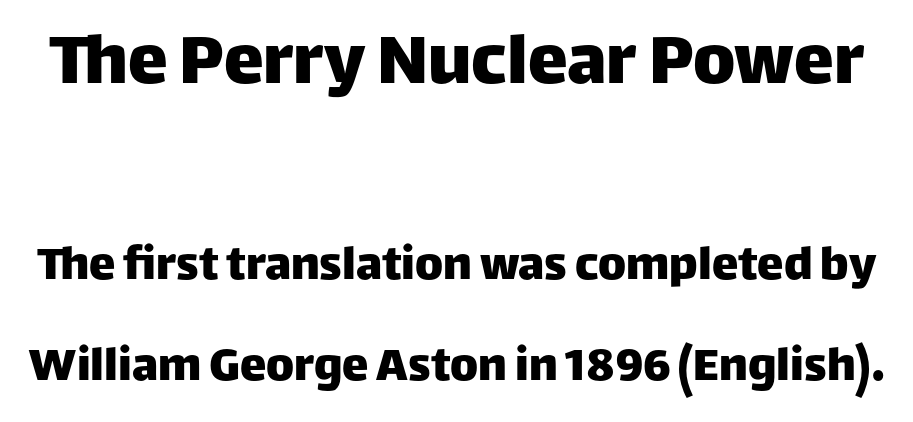
The image shows 80 px sans-serif type, upright; set loose line spacing (1.91x), normal letter spacing, not underlined; the first (top) block is 1.51x larger; low stroke contrast and a large x-height.
